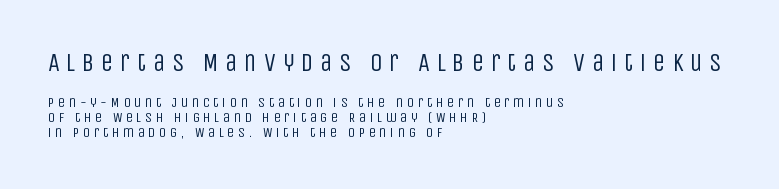
Q: Is the text bold? A: No.
Q: Is the text italic (slanted)? A: No, it is upright.
Q: Is the text underlined? A: No.
Q: How is the paragraph aligned? A: Left-aligned.
Q: Is the spacing between letters normal or unusually wide? A: Unusually wide.
Q: Is the spacing between lines tight, normal or loose? A: Tight.
Q: Which block of text is set in a larger size, the first (top) or the second (bottom)? A: The first (top) one.
